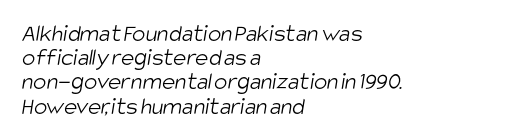
{"bold": "no", "underline": "no", "align": "left", "line_spacing": "tight", "line_spacing_ratio": 0.97, "letter_spacing": "normal", "letter_spacing_em": 0.0, "glyph_px": 25}
